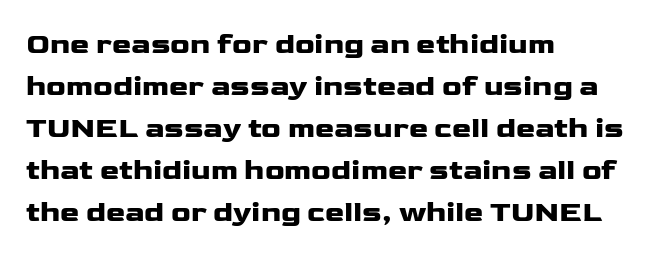
{"serif": "no", "italic": "no", "bold": "yes", "weight": "heavy", "width": "wide", "stroke_contrast": "low", "x_height": "medium", "monospaced": "no", "underline": "no", "align": "left", "line_spacing": "normal", "line_spacing_ratio": 1.45, "letter_spacing": "normal", "letter_spacing_em": 0.0, "glyph_px": 29}
